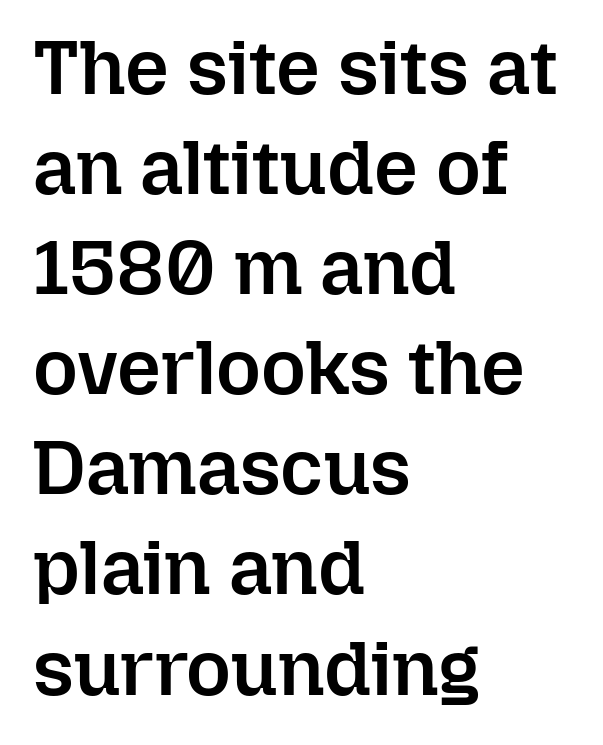
Q: Is the text bold? A: Semi-bold.
Q: Is the text italic (slanted)? A: No, it is upright.
Q: Is the text underlined? A: No.
Q: How is the paragraph aligned? A: Left-aligned.
Q: Is the spacing between letters normal or unusually wide? A: Normal.
Q: Is the spacing between lines tight, normal or loose? A: Normal.
Q: Width (condensed, normal, or wide)? A: Normal.
Q: Stroke contrast? A: Low.
Q: x-height? A: Medium.
Q: Monospaced? A: No.
